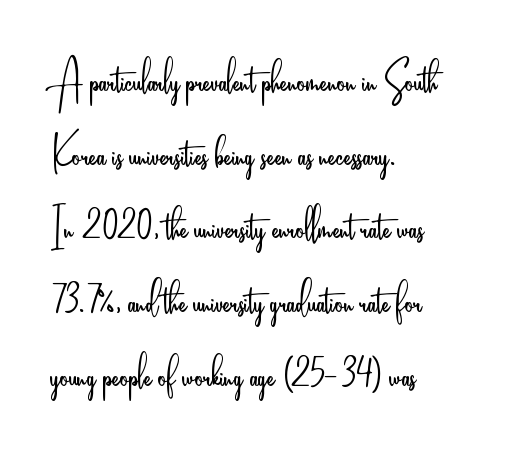
{"serif": "no", "bold": "no", "weight": "light", "width": "condensed", "stroke_contrast": "low", "x_height": "small", "monospaced": "no", "underline": "no", "align": "left", "line_spacing": "normal", "line_spacing_ratio": 1.39, "letter_spacing": "normal", "letter_spacing_em": 0.0, "glyph_px": 53}
